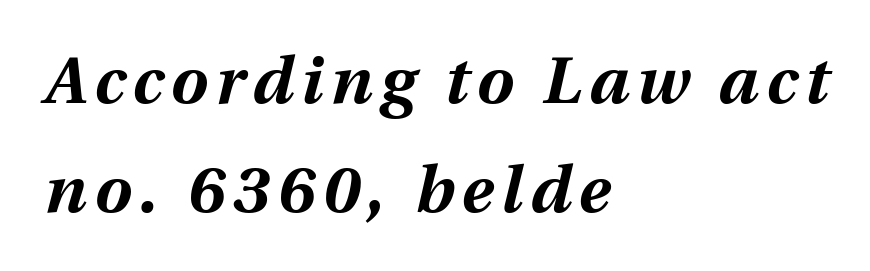
The image shows 66 px bold type, italic (leaning right); set left-aligned, normal line spacing (1.65x), not underlined; medium stroke contrast and a medium x-height.
